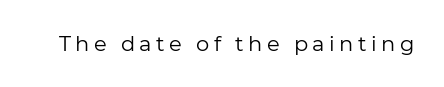
Q: Is the text bold? A: No.
Q: Is the text italic (slanted)? A: No, it is upright.
Q: Is the text underlined? A: No.
Q: Is the spacing between letters normal or unusually wide? A: Unusually wide.
